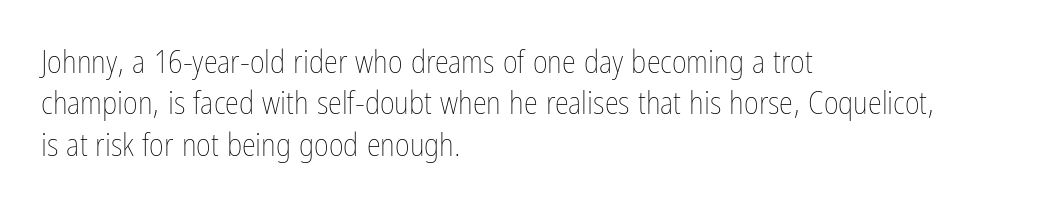
{"italic": "no", "bold": "no", "weight": "thin", "width": "condensed", "stroke_contrast": "low", "x_height": "medium", "monospaced": "no", "underline": "no", "align": "left", "line_spacing": "normal", "line_spacing_ratio": 1.29, "letter_spacing": "normal", "letter_spacing_em": 0.0, "glyph_px": 32}
